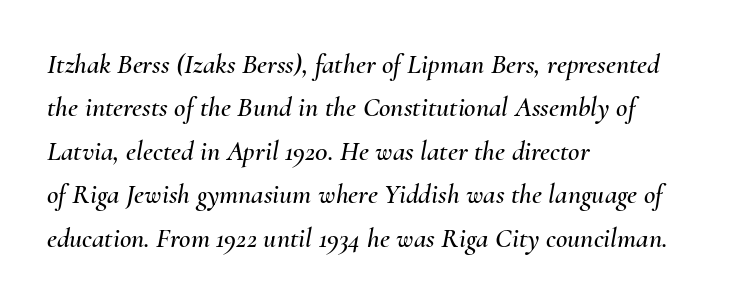
The image shows 28 px text type, italic (leaning right); set left-aligned, normal line spacing (1.55x), normal letter spacing, not underlined; medium stroke contrast and a small x-height.
